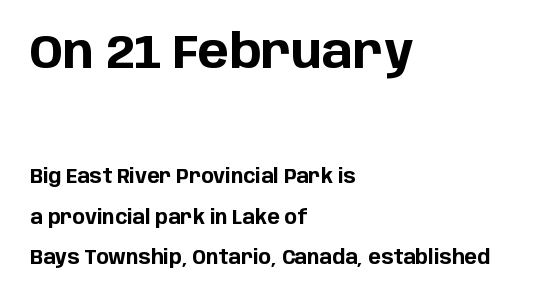
{"serif": "no", "italic": "no", "bold": "yes", "weight": "bold", "width": "normal", "stroke_contrast": "low", "x_height": "large", "monospaced": "no", "underline": "no", "align": "left", "line_spacing": "loose", "line_spacing_ratio": 2.12, "letter_spacing": "normal", "letter_spacing_em": 0.0, "larger_block": "first", "size_ratio": 2.47, "glyph_px": 47}
